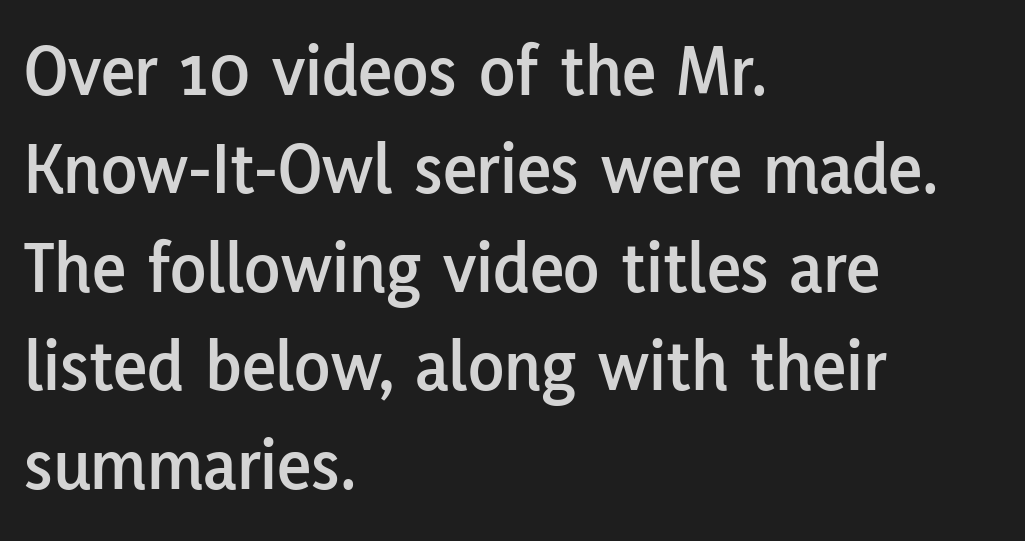
Think of a printed novel: that variable character pitch is what you see here. The font's upright variant was chosen for this text. Horizontally, the lines are justified to the leading edge only. Honestly, the letter spacing is just normal — you wouldn't notice it. The string is rendered with underlining switched off. The designer went with a sans here, leaving each stem footless.
